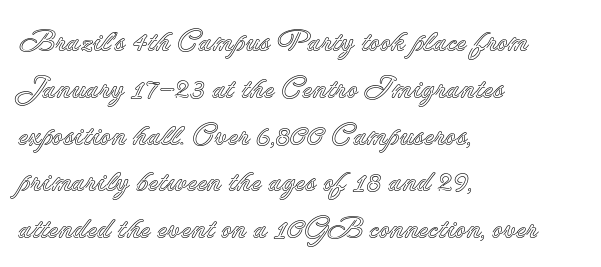
Q: Is the text italic (slanted)? A: Yes.
Q: Is the text underlined? A: No.
Q: How is the paragraph aligned? A: Left-aligned.
Q: Is the spacing between letters normal or unusually wide? A: Normal.
Q: Is the spacing between lines tight, normal or loose? A: Normal.
Q: Width (condensed, normal, or wide)? A: Normal.
Q: x-height? A: Small.
Q: Monospaced? A: No.
